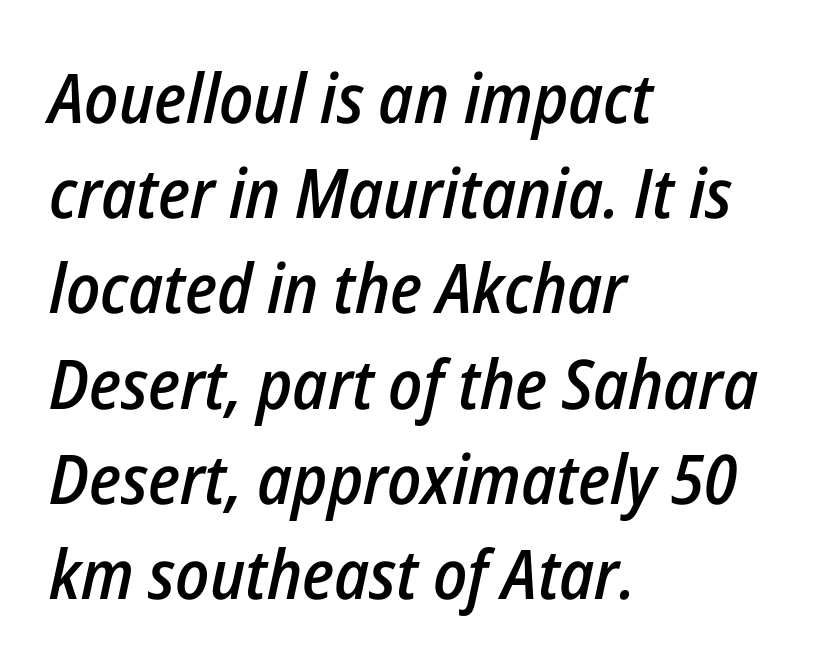
Descenders hang freely into open space. Character widths vary here, with narrow letters taking less room than wide ones. The rows are spaced the way most documents space them. Compared with typical body copy, the letter spacing here is the same. The rag falls on the right side of this text block. Stroke thickness is moderately raised; the sample reads as semibold.
